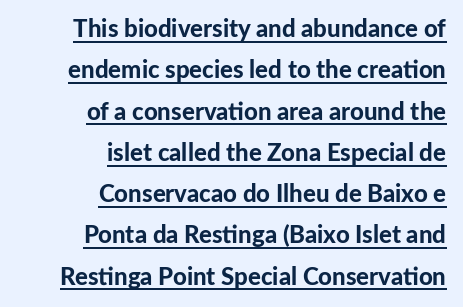
The image shows 24 px bold type, upright; set right-aligned, line spacing 1.72x, normal letter spacing, underlined.
